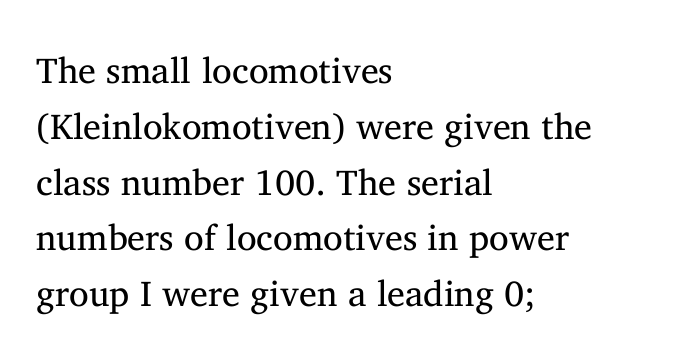
The image shows 36 px regular-weight serif type, upright; set left-aligned, normal line spacing (1.55x), normal letter spacing, not underlined; medium stroke contrast and a medium x-height.
